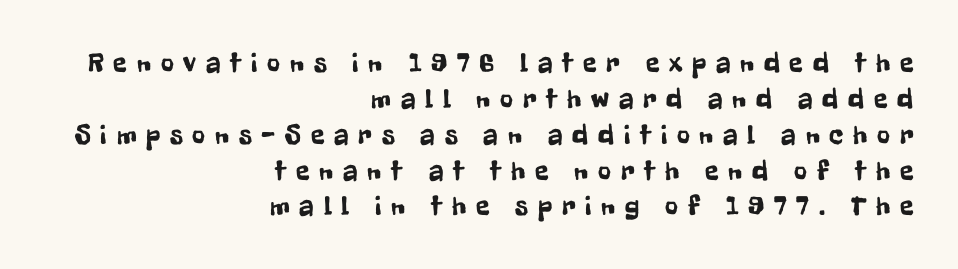
The lines sit at an ordinary, default distance from one another. These lines are rendered in a variable-pitch font. What stands out about the letter spacing? Its width — letters are far apart. The glyphs are unaccompanied by any horizontal stroke below them. It's the straight-up-and-down kind of type. The rag falls on the left side of this text block.
